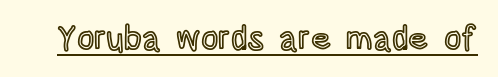
{"italic": "no", "width": "condensed", "x_height": "large", "monospaced": "no", "underline": "yes", "letter_spacing": "normal", "letter_spacing_em": 0.0, "glyph_px": 34}
